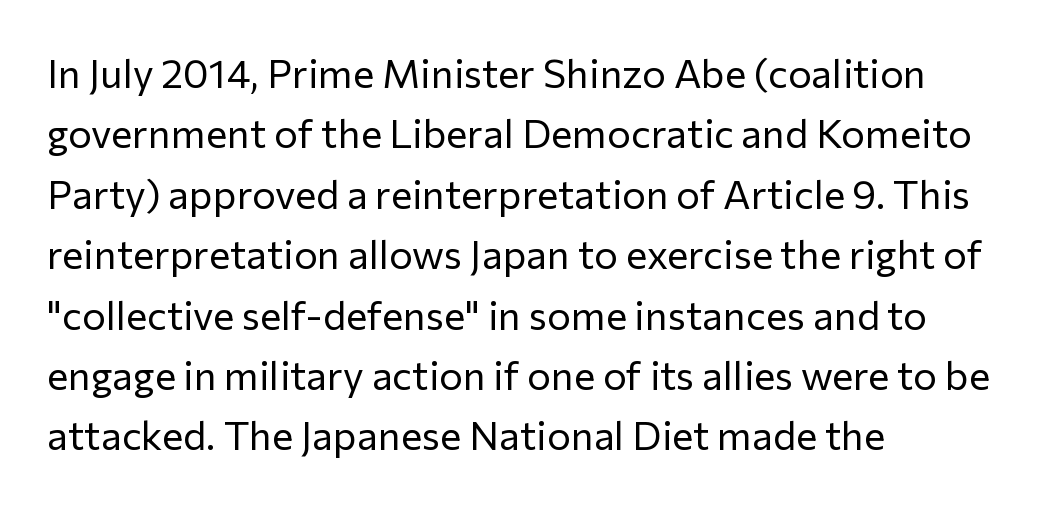
The image shows 40 px regular-weight sans-serif type, upright; set left-aligned, normal line spacing (1.51x), normal letter spacing, not underlined; low stroke contrast and a medium x-height.
